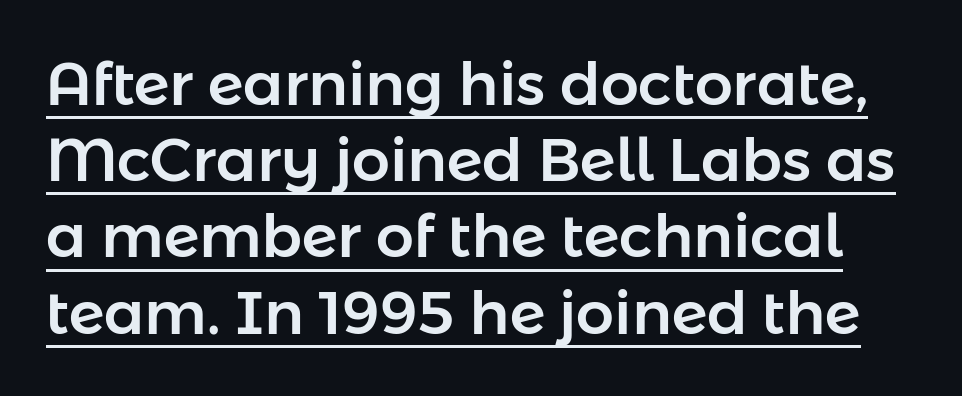
Q: Is the text italic (slanted)? A: No, it is upright.
Q: Is the typeface a serif or a sans-serif typeface? A: Sans-serif.
Q: Is the text underlined? A: Yes.
Q: Is the spacing between letters normal or unusually wide? A: Normal.
Q: Is the spacing between lines tight, normal or loose? A: Normal.
Q: Width (condensed, normal, or wide)? A: Normal.
Q: Stroke contrast? A: Low.
Q: x-height? A: Medium.
Q: Monospaced? A: No.
